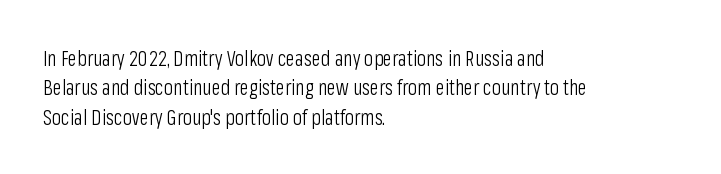
The image shows 21 px text type, upright; set left-aligned, normal line spacing (1.4x), normal letter spacing, not underlined.
